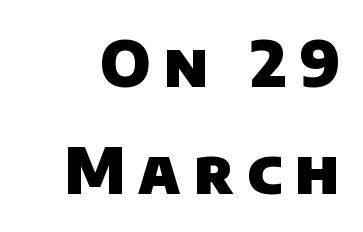
Emphasis by weight is at full strength: bold. Stroke terminals: plain, sans-serif. Honestly, there is no underline to notice here at all. How are the letters spaced? Widely, with obvious added tracking.
